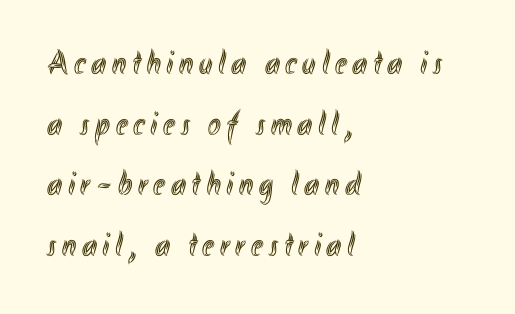
The image shows 34 px condensed type; set left-aligned, line spacing 1.78x, not underlined; a small x-height.
